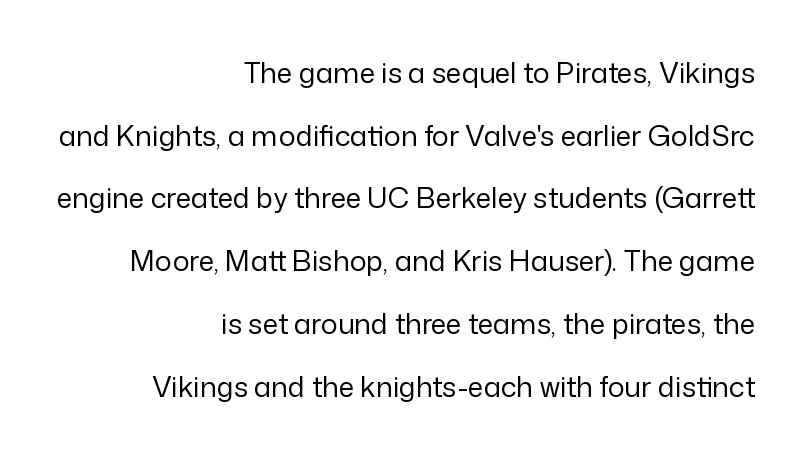
Q: Is the text bold? A: No.
Q: Is the text italic (slanted)? A: No, it is upright.
Q: Is the typeface a serif or a sans-serif typeface? A: Sans-serif.
Q: Is the text underlined? A: No.
Q: How is the paragraph aligned? A: Right-aligned.
Q: Is the spacing between letters normal or unusually wide? A: Normal.
Q: Is the spacing between lines tight, normal or loose? A: Loose.
Q: Width (condensed, normal, or wide)? A: Normal.
Q: Stroke contrast? A: Low.
Q: x-height? A: Medium.
Q: Monospaced? A: No.
